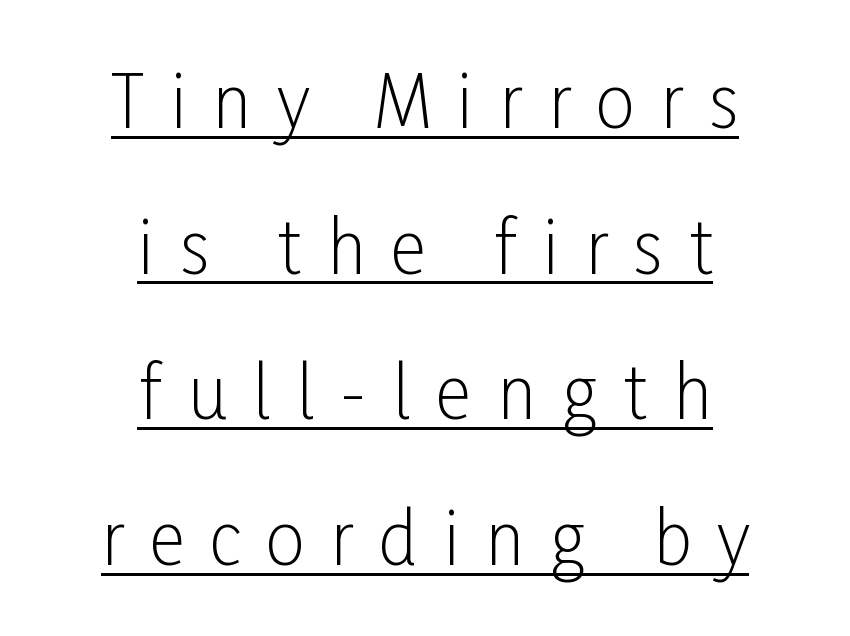
Every word sits above its own underline. Characters remain perfectly vertical along every line. A typesetter would call this leading open, well beyond the default. One-word summary of the alignment: center. Spacing verdict: proportional, widths tailored to each character. The letters carry no serifs — their stems end cleanly without finishing strokes.
